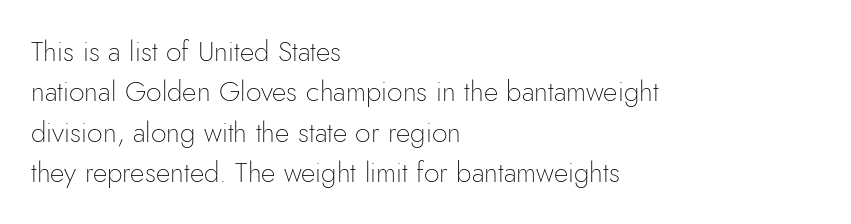
{"serif": "no", "italic": "no", "bold": "no", "weight": "thin", "width": "normal", "stroke_contrast": "low", "x_height": "small", "monospaced": "no", "underline": "no", "align": "left", "line_spacing": "normal", "line_spacing_ratio": 1.44, "letter_spacing": "normal", "letter_spacing_em": 0.0, "glyph_px": 28}
